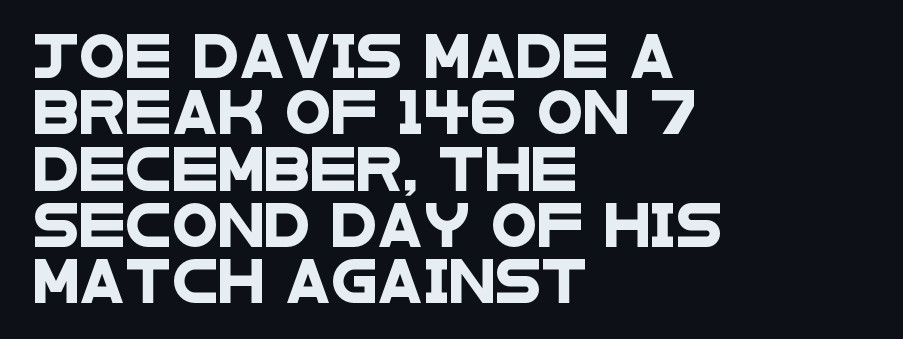
A clean baseline with only descenders dipping below it. Each letter keeps its own natural width here, so spacing adapts to shape. Honestly, the letter spacing is just normal — you wouldn't notice it. The font family rendered here belongs to the sans-serif group. A typesetter would call this leading conventional body-copy spacing. Does the copy run flush right? No — it runs flush left.
